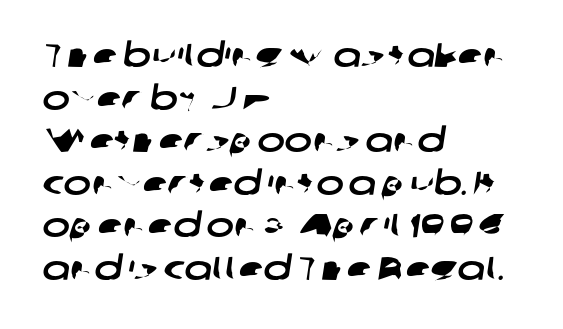
Q: Is the typeface a serif or a sans-serif typeface? A: Sans-serif.
Q: Is the text underlined? A: No.
Q: How is the paragraph aligned? A: Left-aligned.
Q: Is the spacing between letters normal or unusually wide? A: Normal.
Q: Is the spacing between lines tight, normal or loose? A: Normal.
Q: Width (condensed, normal, or wide)? A: Wide.
Q: Stroke contrast? A: Low.
Q: x-height? A: Medium.
Q: Monospaced? A: No.
